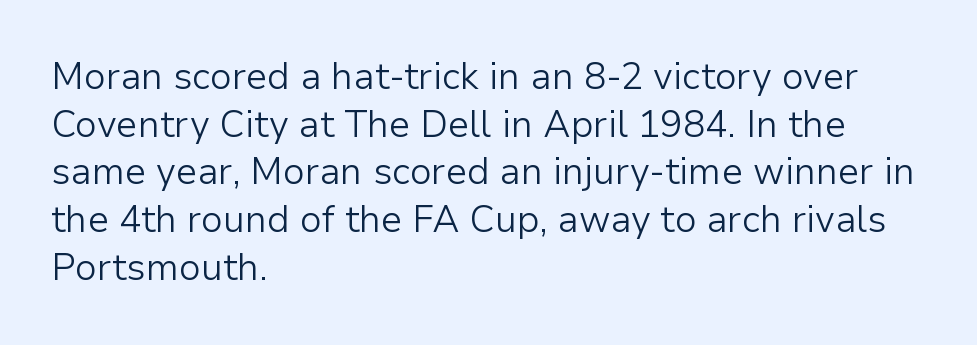
Q: Is the text bold? A: No.
Q: Is the text italic (slanted)? A: No, it is upright.
Q: Is the typeface a serif or a sans-serif typeface? A: Sans-serif.
Q: Is the text underlined? A: No.
Q: How is the paragraph aligned? A: Left-aligned.
Q: Is the spacing between letters normal or unusually wide? A: Normal.
Q: Is the spacing between lines tight, normal or loose? A: Normal.
Q: Width (condensed, normal, or wide)? A: Normal.
Q: Stroke contrast? A: Low.
Q: x-height? A: Medium.
Q: Monospaced? A: No.
